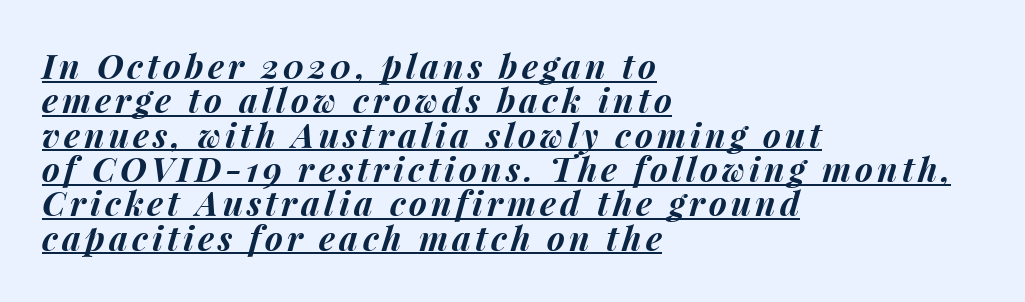
{"italic": "yes", "lean": "right", "slant_degrees": 15, "bold": "yes", "weight": "bold", "width": "normal", "stroke_contrast": "medium", "x_height": "medium", "monospaced": "no", "underline": "yes", "align": "left", "line_spacing": "tight", "line_spacing_ratio": 1.01, "glyph_px": 34}
